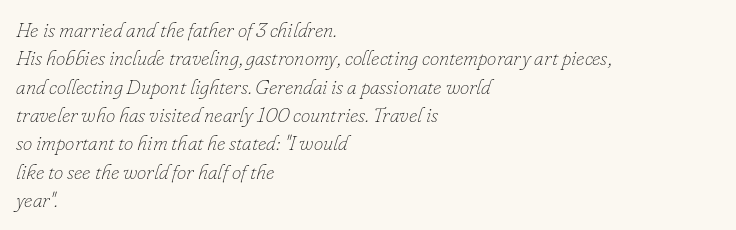
{"italic": "yes", "lean": "right", "slant_degrees": 16, "bold": "no", "underline": "no", "align": "left", "line_spacing": "normal", "line_spacing_ratio": 1.35, "letter_spacing": "normal", "letter_spacing_em": 0.0, "glyph_px": 21}
